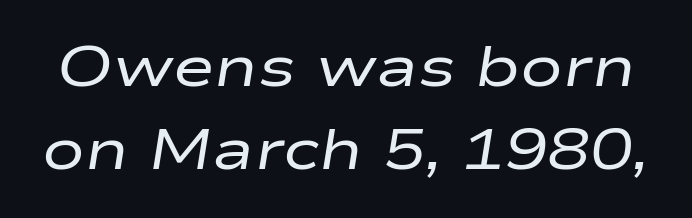
The letters are slanted; this is an italic face. Nothing unusual about the tracking: characters are spaced as the font intends. Unbolded letterforms with no extra heft. The designer left line spacing at the default. Character widths vary here, with narrow letters taking less room than wide ones. Anything drawn beneath the words? Only blank space.
